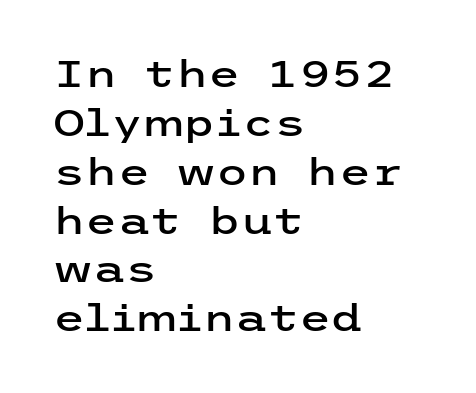
{"serif": "no", "italic": "no", "width": "wide", "stroke_contrast": "low", "x_height": "medium", "underline": "no", "align": "left", "line_spacing": "normal", "line_spacing_ratio": 1.32, "letter_spacing": "normal", "letter_spacing_em": 0.0, "glyph_px": 37}
